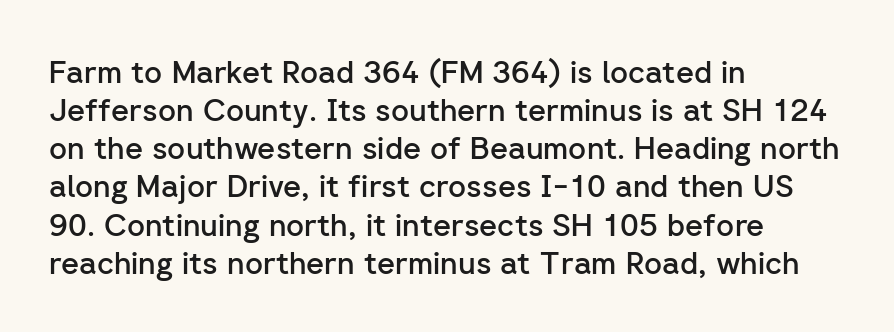
{"serif": "no", "italic": "no", "bold": "semi", "weight": "semibold", "width": "normal", "stroke_contrast": "low", "x_height": "medium", "monospaced": "no", "underline": "no", "align": "left", "line_spacing_ratio": 1.23, "letter_spacing": "normal", "letter_spacing_em": 0.0, "glyph_px": 31}
